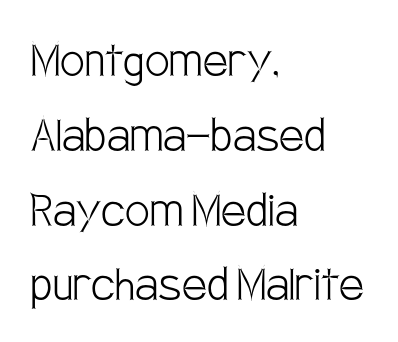
The image shows 55 px light, condensed sans-serif type, upright; set left-aligned, normal line spacing (1.36x), normal letter spacing, not underlined; low stroke contrast and a large x-height.
